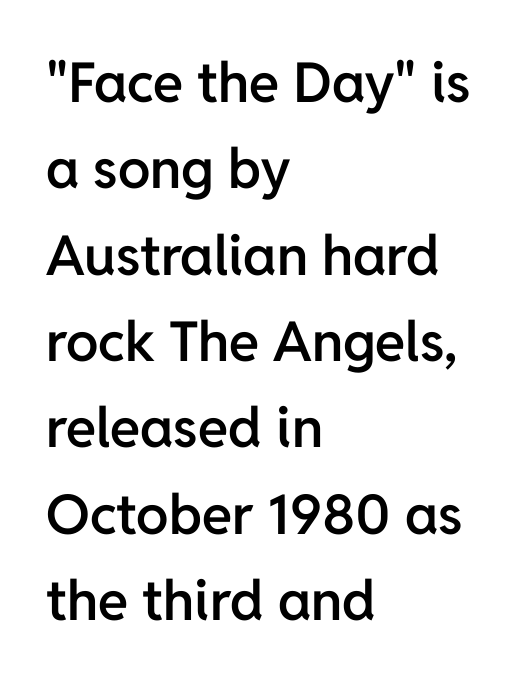
Do the characters align in a grid? No, the font is proportional. What's the leading like? Ordinary, nothing unusual. You can tell it's not italic because the verticals are truly vertical. The horizontal fit of the characters is conventional and even. A somewhat darkened texture: the type is semibold rather than bold.
